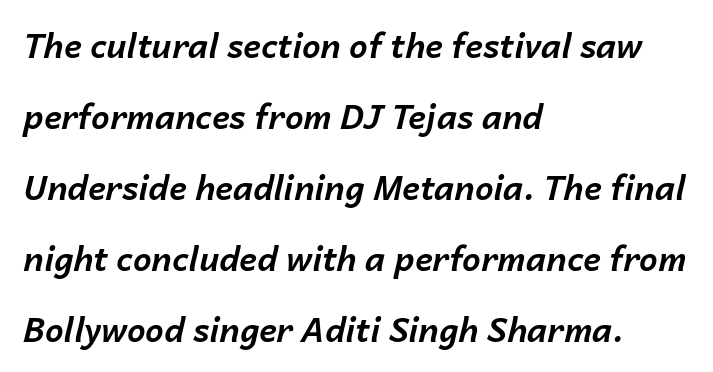
Q: Is the text bold? A: Yes.
Q: Is the text italic (slanted)? A: Yes, it leans right by about 14 degrees.
Q: Is the text underlined? A: No.
Q: How is the paragraph aligned? A: Left-aligned.
Q: Is the spacing between letters normal or unusually wide? A: Normal.
Q: Is the spacing between lines tight, normal or loose? A: Loose.
Q: Width (condensed, normal, or wide)? A: Normal.
Q: Stroke contrast? A: Low.
Q: x-height? A: Medium.
Q: Monospaced? A: No.
